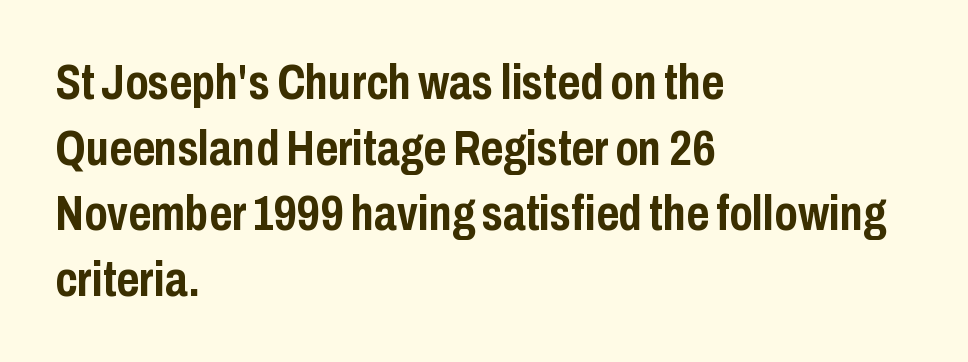
{"serif": "no", "italic": "no", "bold": "yes", "weight": "semibold", "width": "condensed", "stroke_contrast": "low", "x_height": "medium", "monospaced": "no", "underline": "no", "align": "left", "line_spacing": "normal", "line_spacing_ratio": 1.34, "letter_spacing": "normal", "letter_spacing_em": 0.0, "glyph_px": 49}
